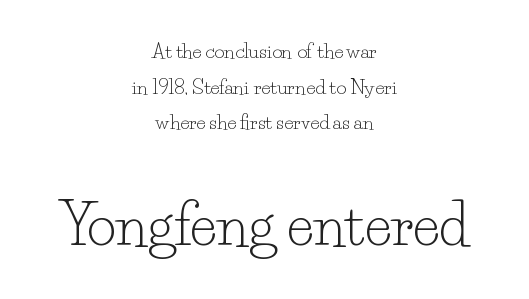
Q: Is the text bold? A: No.
Q: Is the text italic (slanted)? A: No, it is upright.
Q: Is the typeface a serif or a sans-serif typeface? A: Serif.
Q: Is the text underlined? A: No.
Q: How is the paragraph aligned? A: Centered.
Q: Is the spacing between letters normal or unusually wide? A: Normal.
Q: Which block of text is set in a larger size, the first (top) or the second (bottom)? A: The second (bottom) one.
Q: Width (condensed, normal, or wide)? A: Normal.
Q: Stroke contrast? A: Low.
Q: x-height? A: Small.
Q: Monospaced? A: No.
